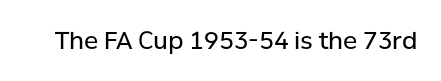
Q: Is the text bold? A: No.
Q: Is the text italic (slanted)? A: No, it is upright.
Q: Is the text underlined? A: No.
Q: Is the spacing between letters normal or unusually wide? A: Normal.
